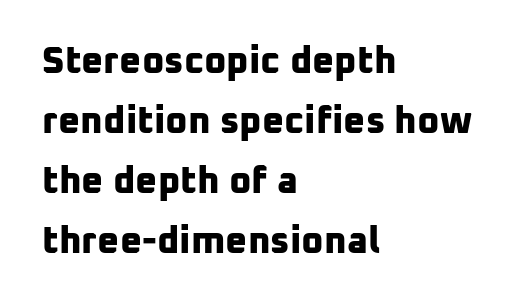
{"serif": "no", "bold": "yes", "weight": "bold", "width": "normal", "stroke_contrast": "low", "x_height": "medium", "monospaced": "no", "underline": "no", "align": "left", "line_spacing": "normal", "line_spacing_ratio": 1.58, "letter_spacing": "normal", "letter_spacing_em": 0.0, "glyph_px": 38}
